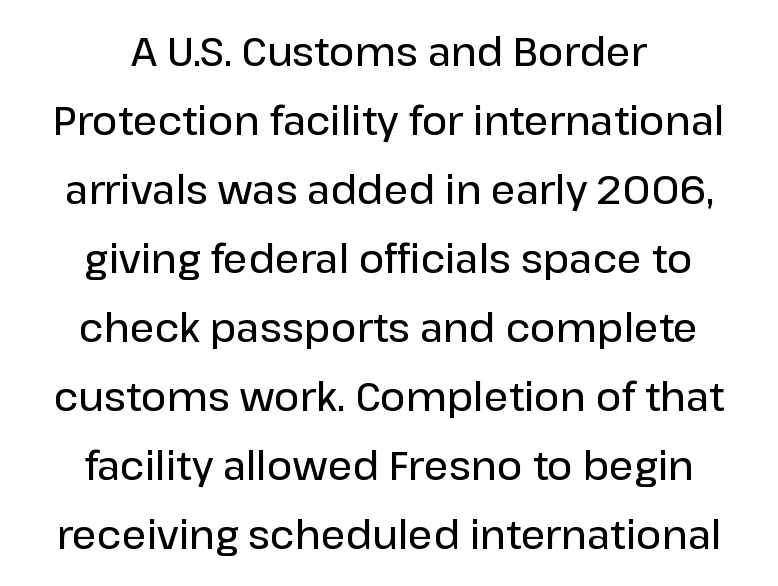
Q: Is the text bold? A: Semi-bold.
Q: Is the text italic (slanted)? A: No, it is upright.
Q: Is the typeface a serif or a sans-serif typeface? A: Sans-serif.
Q: Is the text underlined? A: No.
Q: How is the paragraph aligned? A: Centered.
Q: Is the spacing between letters normal or unusually wide? A: Normal.
Q: Width (condensed, normal, or wide)? A: Normal.
Q: Stroke contrast? A: Low.
Q: x-height? A: Medium.
Q: Monospaced? A: No.
